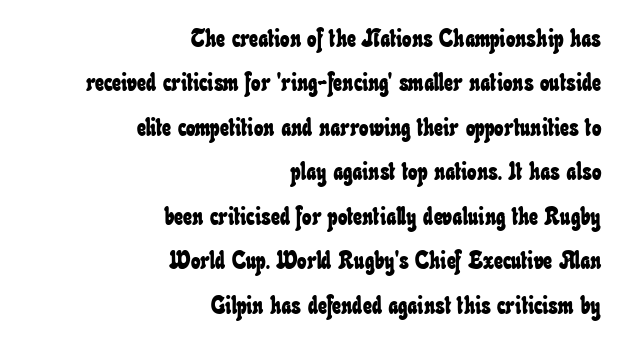
{"underline": "no", "align": "right", "line_spacing_ratio": 1.78, "letter_spacing": "normal", "letter_spacing_em": 0.0, "glyph_px": 25}
